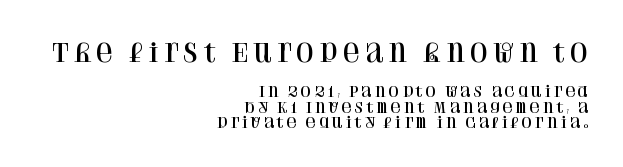
A typesetter would mark this as roman, not italic. Words float on clear page, feet unadorned. Note: larger setting up top, smaller setting below. What's the leading like? Squeezed, with rows nearly overlapping. Horizontally, the lines are justified to the trailing edge only.
